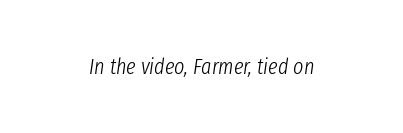
The image shows 22 px text type, italic (leaning right); set normal letter spacing, not underlined.
